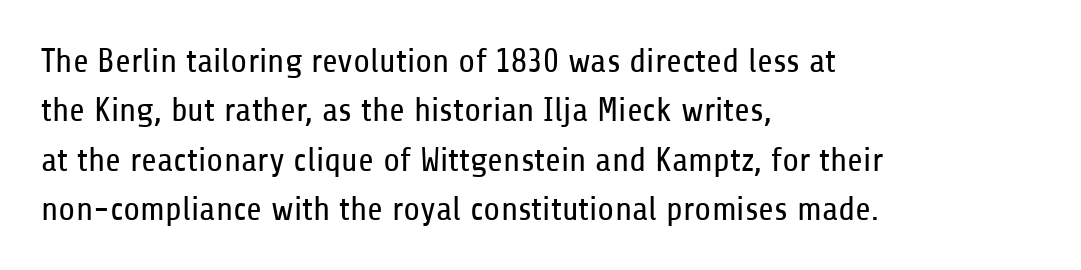
The image shows 34 px regular-weight, condensed sans-serif type, upright; set left-aligned, normal line spacing (1.45x), normal letter spacing, not underlined; low stroke contrast and a medium x-height.
